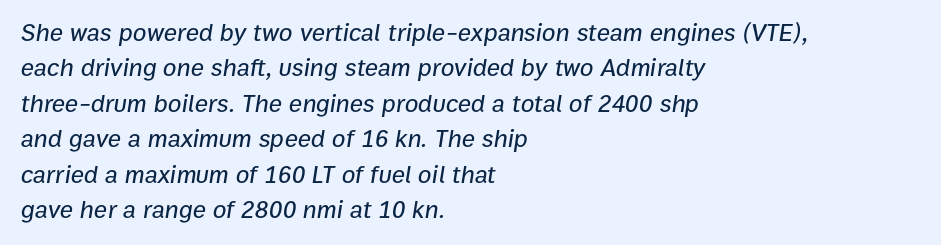
Q: Is the text italic (slanted)? A: Yes, it leans right by about 9 degrees.
Q: Is the text underlined? A: No.
Q: How is the paragraph aligned? A: Left-aligned.
Q: Is the spacing between letters normal or unusually wide? A: Normal.
Q: Is the spacing between lines tight, normal or loose? A: Normal.
